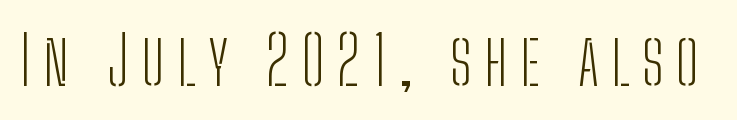
Q: Is the text bold? A: No.
Q: Is the text italic (slanted)? A: No, it is upright.
Q: Is the typeface a serif or a sans-serif typeface? A: Sans-serif.
Q: Is the text underlined? A: No.
Q: Width (condensed, normal, or wide)? A: Condensed.
Q: Stroke contrast? A: Low.
Q: x-height? A: Medium.
Q: Monospaced? A: No.
